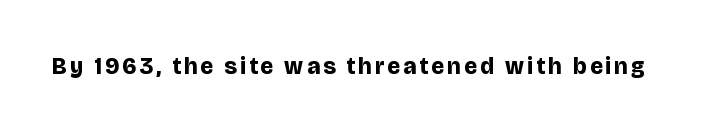
Q: Is the text bold? A: Yes.
Q: Is the text italic (slanted)? A: No, it is upright.
Q: Is the text underlined? A: No.
